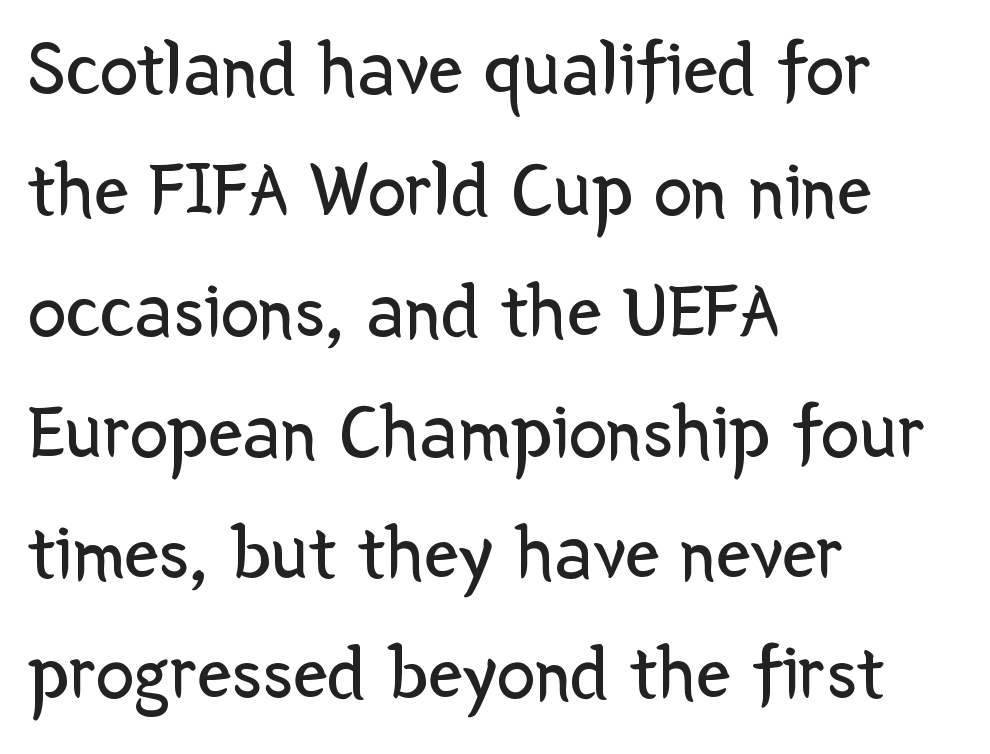
Q: Is the text bold? A: No.
Q: Is the text italic (slanted)? A: No, it is upright.
Q: Is the typeface a serif or a sans-serif typeface? A: Sans-serif.
Q: Is the text underlined? A: No.
Q: How is the paragraph aligned? A: Left-aligned.
Q: Is the spacing between letters normal or unusually wide? A: Normal.
Q: Is the spacing between lines tight, normal or loose? A: Normal.
Q: Width (condensed, normal, or wide)? A: Normal.
Q: Stroke contrast? A: Low.
Q: x-height? A: Medium.
Q: Monospaced? A: No.
